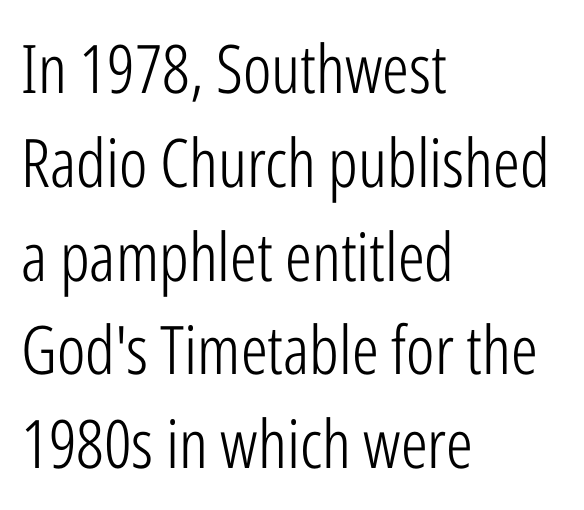
The image shows 67 px light, condensed sans-serif type, upright; set left-aligned, normal line spacing (1.4x), normal letter spacing, not underlined; low stroke contrast and a medium x-height.
